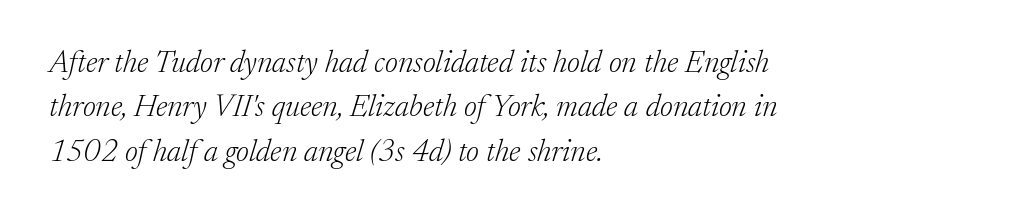
The image shows 31 px light serif type, italic (leaning right); set left-aligned, normal line spacing (1.43x), normal letter spacing, not underlined; low stroke contrast and a medium x-height.
